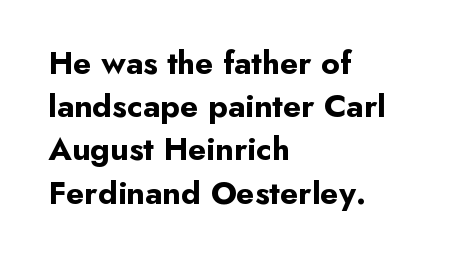
{"serif": "no", "italic": "no", "bold": "yes", "weight": "bold", "width": "normal", "stroke_contrast": "low", "x_height": "small", "monospaced": "no", "underline": "no", "align": "left", "line_spacing": "normal", "line_spacing_ratio": 1.31, "letter_spacing": "normal", "letter_spacing_em": 0.0, "glyph_px": 33}
